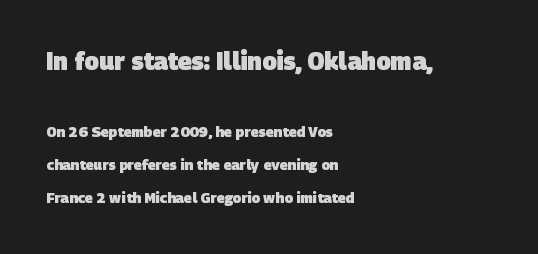
This sample trades compactness for vertical openness between lines. Has an underline been added? It has not. Glyph-to-glyph distance matches everyday printed text. Block one is the big one; block two sits smaller underneath.
